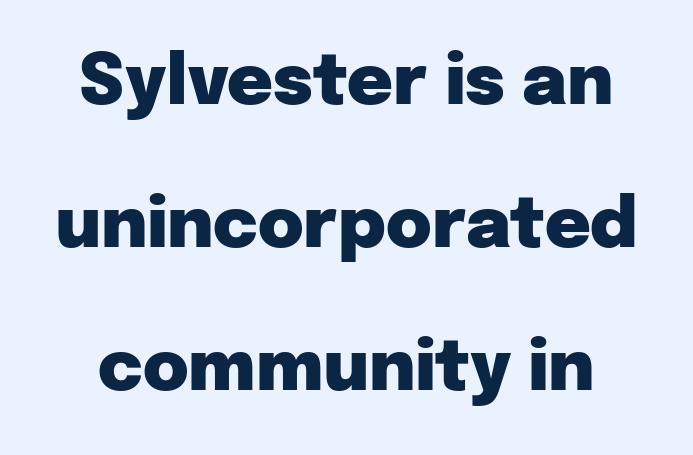
This rendering leaves character spacing at its baseline value. Character widths vary here, with narrow letters taking less room than wide ones. In terms of letterform style, serifs are entirely absent. Is there much room between lines? Yes — plenty of vertical air separates them. The lettering holds an erect, upright posture throughout.
